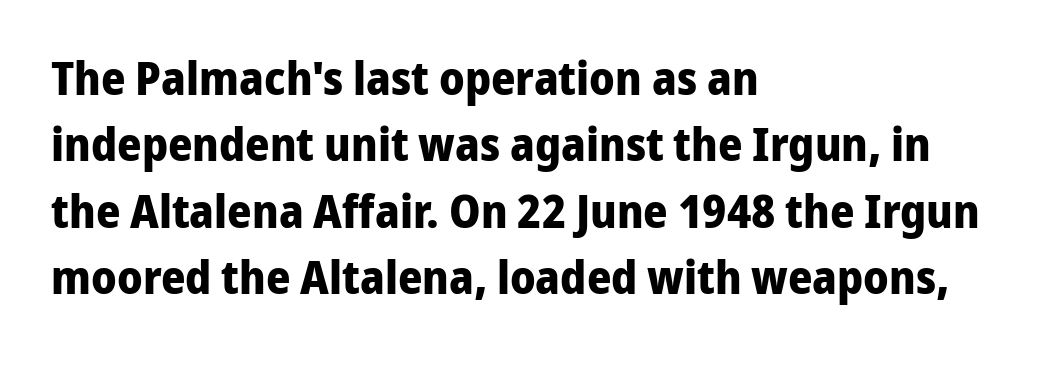
Typographically, this falls in the sans-serif category. A clean baseline with only descenders dipping below it. Reading down the column, the eye jumps a familiar distance to each next line. The text block is weighted toward the left margin, trailing off unevenly rightward.
